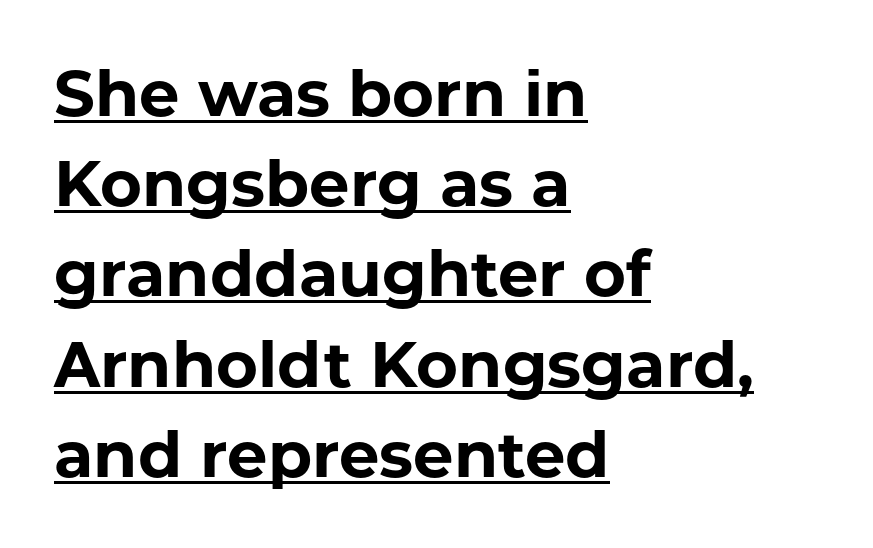
The image shows 64 px bold sans-serif type, upright; set left-aligned, normal line spacing (1.41x), normal letter spacing, underlined; low stroke contrast and a medium x-height.
